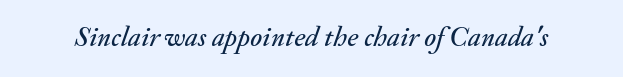
The image shows 28 px text type, italic (leaning right); set normal letter spacing, not underlined; medium stroke contrast and a small x-height.
